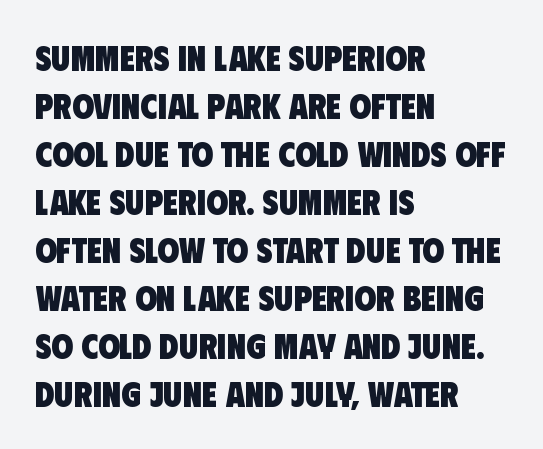
The paragraph has a hard left edge and a soft right edge. A dark, heavy texture on the line: the type is bold. Nothing sits at the stroke ends, so this counts as sans-serif. Spacing verdict: proportional, widths tailored to each character. Words float on clear page, feet unadorned.
